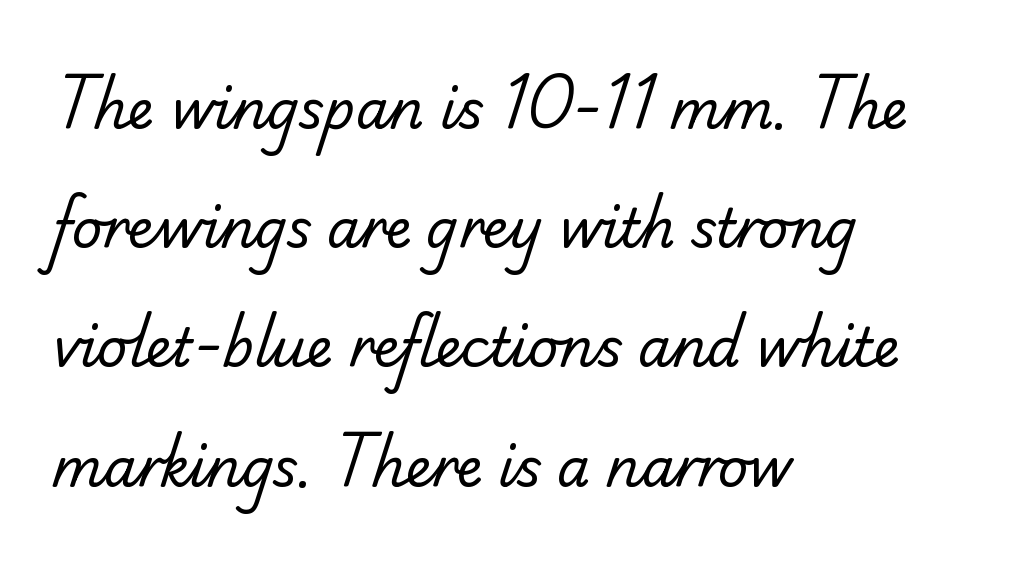
{"serif": "no", "bold": "no", "weight": "regular", "width": "normal", "stroke_contrast": "low", "x_height": "small", "monospaced": "no", "underline": "no", "align": "left", "line_spacing": "loose", "line_spacing_ratio": 2.25, "letter_spacing": "normal", "letter_spacing_em": 0.0, "glyph_px": 53}
